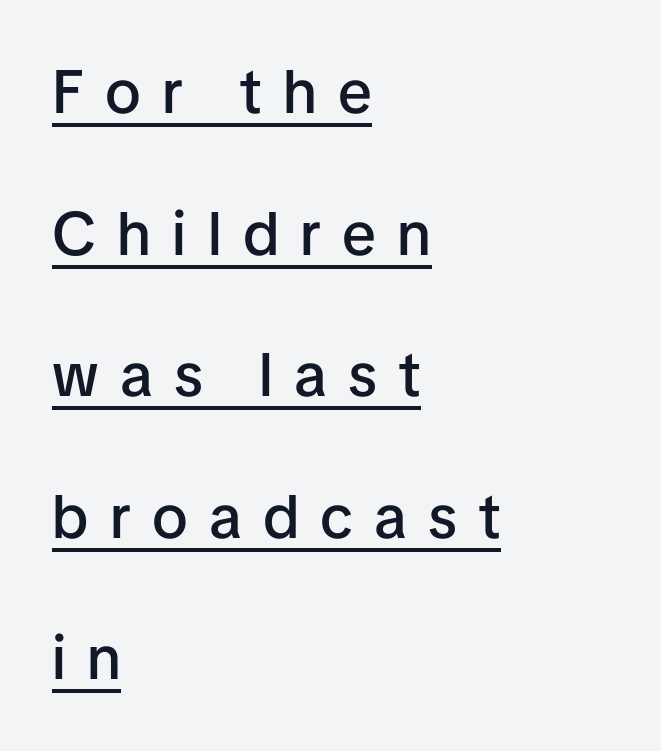
Q: Is the text bold? A: Semi-bold.
Q: Is the text italic (slanted)? A: No, it is upright.
Q: Is the typeface a serif or a sans-serif typeface? A: Sans-serif.
Q: Is the text underlined? A: Yes.
Q: How is the paragraph aligned? A: Left-aligned.
Q: Is the spacing between letters normal or unusually wide? A: Unusually wide.
Q: Is the spacing between lines tight, normal or loose? A: Loose.
Q: Width (condensed, normal, or wide)? A: Normal.
Q: Stroke contrast? A: Low.
Q: x-height? A: Medium.
Q: Monospaced? A: No.
